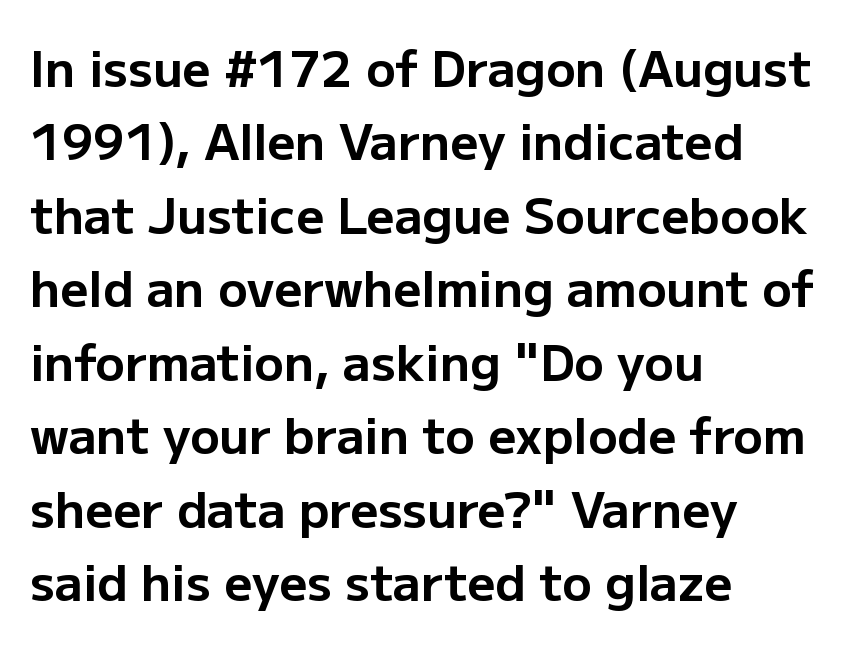
If you drew a line through each stem, it would be perfectly vertical. Thick stems and heavy bowls — unmistakably bold. The rendering shows plain stroke endings on the letterforms — a sans-serif design. If you drew a ruler down the left edge, every line would touch it. Proportional: the letters do not fall into vertical columns.
